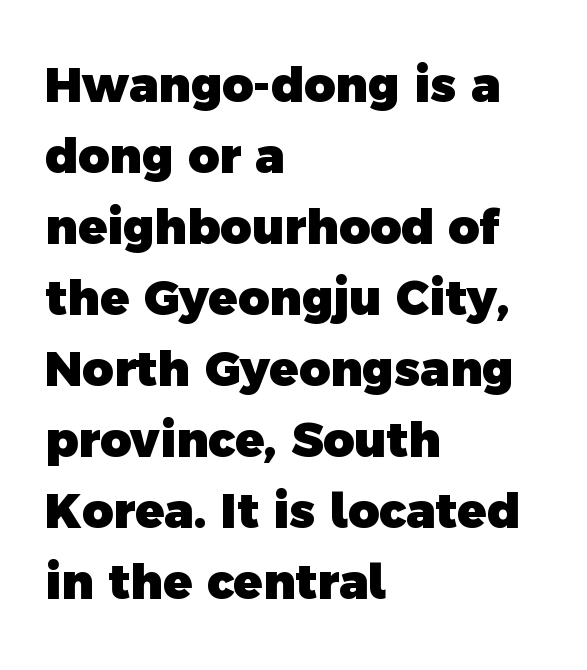
{"serif": "no", "bold": "yes", "weight": "heavy", "width": "normal", "x_height": "medium", "monospaced": "no", "underline": "no", "align": "left", "line_spacing": "normal", "line_spacing_ratio": 1.48, "letter_spacing": "normal", "letter_spacing_em": 0.0, "glyph_px": 48}
